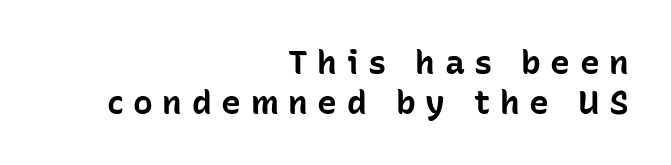
Q: Is the text bold? A: Yes.
Q: Is the text italic (slanted)? A: No, it is upright.
Q: Is the typeface a serif or a sans-serif typeface? A: Sans-serif.
Q: Is the text underlined? A: No.
Q: How is the paragraph aligned? A: Right-aligned.
Q: Is the spacing between letters normal or unusually wide? A: Unusually wide.
Q: Width (condensed, normal, or wide)? A: Normal.
Q: Stroke contrast? A: Low.
Q: x-height? A: Medium.
Q: Monospaced? A: No.
